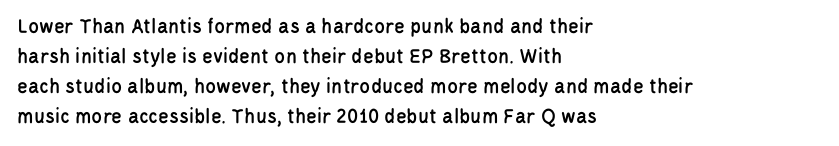
Q: Is the text italic (slanted)? A: No, it is upright.
Q: Is the text underlined? A: No.
Q: How is the paragraph aligned? A: Left-aligned.
Q: Is the spacing between letters normal or unusually wide? A: Normal.
Q: Is the spacing between lines tight, normal or loose? A: Normal.
